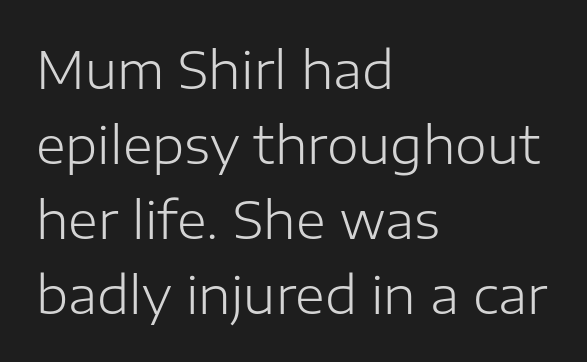
Casual observation: everything's shoved over to the left. Classification — sans serif. Interline gaps are of average width in this sample. Is the type heavy? It reads as light-to-regular instead.
